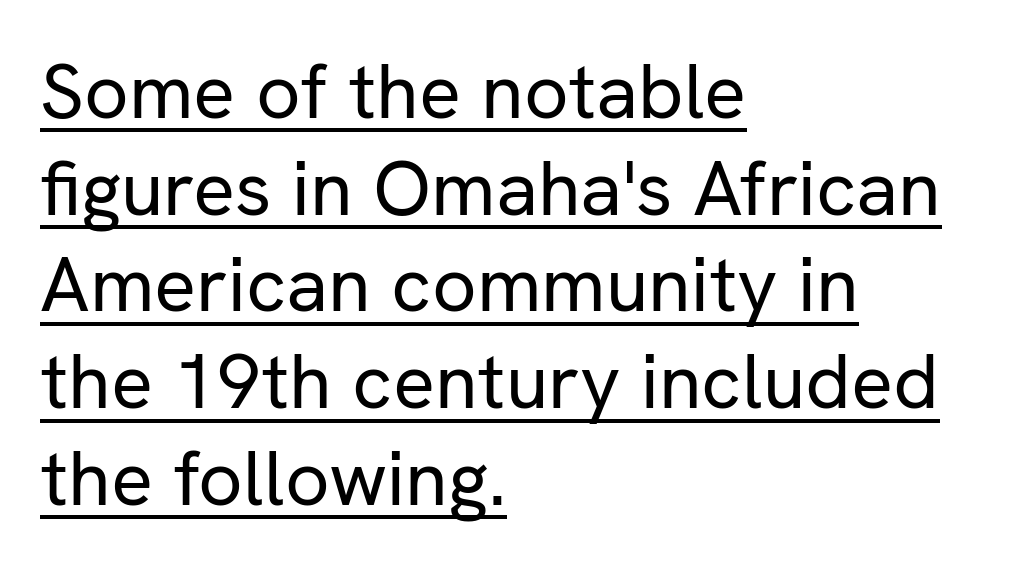
Caption: multi-line text, flush left, ragged right. Rendered with straight, roman letterforms. Inter-character spacing is left at the font's built-in metrics. Proportional: the letters do not fall into vertical columns. Stroke mass is kept to a normal reading level or below. The sample's only ornament is a line tracing under the words.
